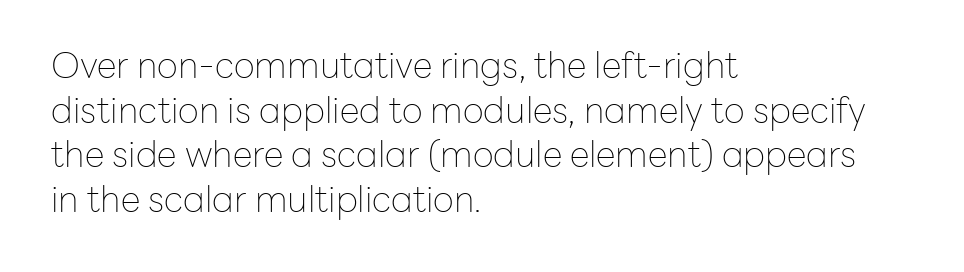
{"serif": "no", "italic": "no", "bold": "no", "weight": "thin", "width": "normal", "stroke_contrast": "low", "x_height": "medium", "monospaced": "no", "underline": "no", "align": "left", "line_spacing_ratio": 1.24, "letter_spacing": "normal", "letter_spacing_em": 0.0, "glyph_px": 36}
